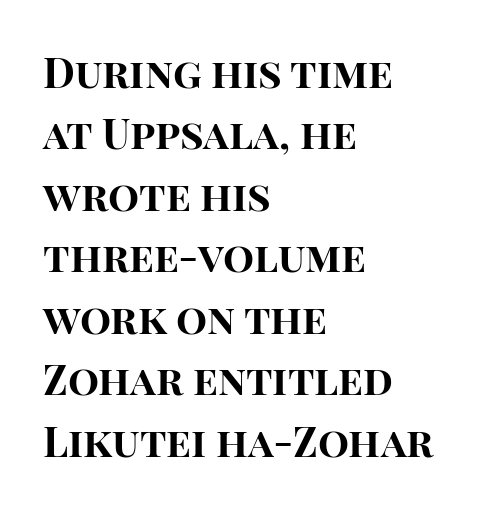
Q: Is the text bold? A: Yes.
Q: Is the text italic (slanted)? A: No, it is upright.
Q: Is the typeface a serif or a sans-serif typeface? A: Sans-serif.
Q: Is the text underlined? A: No.
Q: How is the paragraph aligned? A: Left-aligned.
Q: Is the spacing between letters normal or unusually wide? A: Normal.
Q: Is the spacing between lines tight, normal or loose? A: Normal.
Q: Width (condensed, normal, or wide)? A: Normal.
Q: Stroke contrast? A: High.
Q: x-height? A: Large.
Q: Monospaced? A: No.
